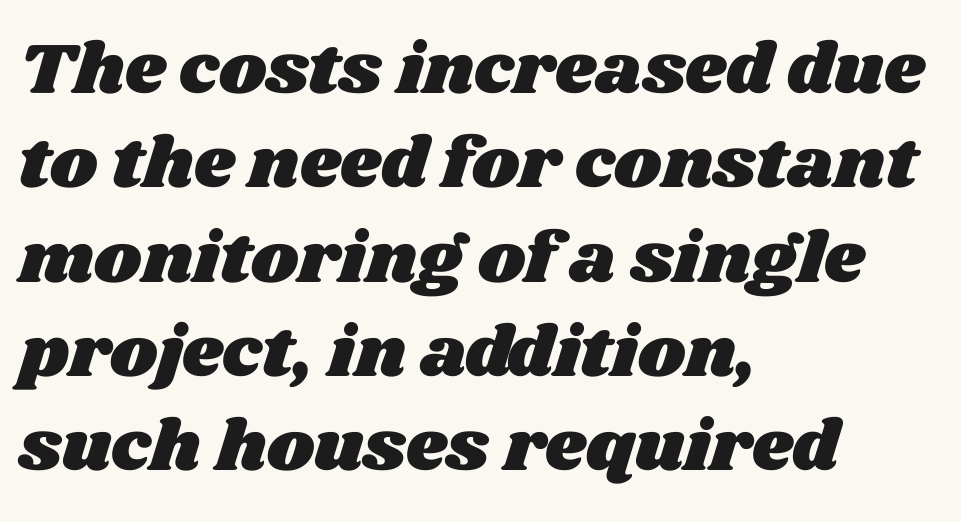
The image shows 72 px wide type; set left-aligned, normal line spacing (1.31x), normal letter spacing, not underlined; medium stroke contrast and a large x-height.
